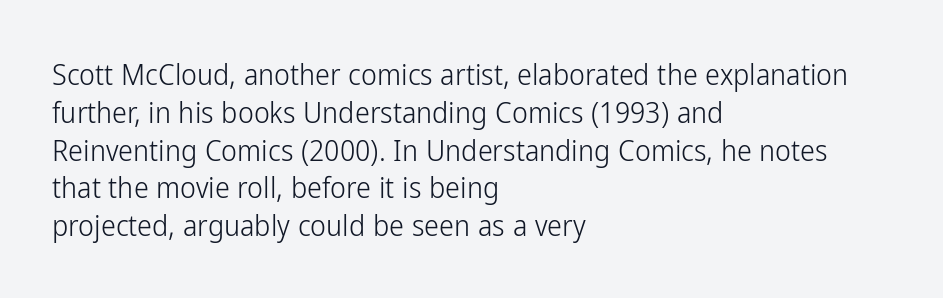
Q: Is the text bold? A: No.
Q: Is the text italic (slanted)? A: No, it is upright.
Q: Is the typeface a serif or a sans-serif typeface? A: Sans-serif.
Q: Is the text underlined? A: No.
Q: How is the paragraph aligned? A: Left-aligned.
Q: Is the spacing between letters normal or unusually wide? A: Normal.
Q: Is the spacing between lines tight, normal or loose? A: Normal.
Q: Width (condensed, normal, or wide)? A: Condensed.
Q: Stroke contrast? A: Low.
Q: x-height? A: Medium.
Q: Monospaced? A: No.
